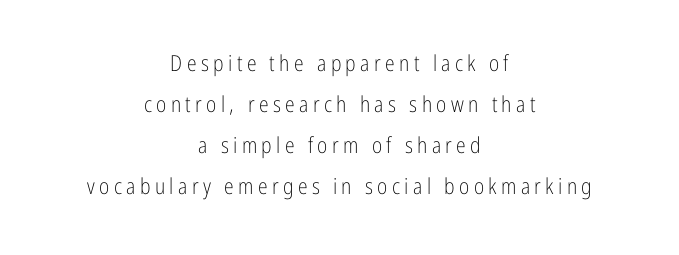
{"italic": "no", "bold": "no", "underline": "no", "align": "center", "line_spacing_ratio": 1.87, "letter_spacing": "wide", "letter_spacing_em": 0.2, "glyph_px": 22}
